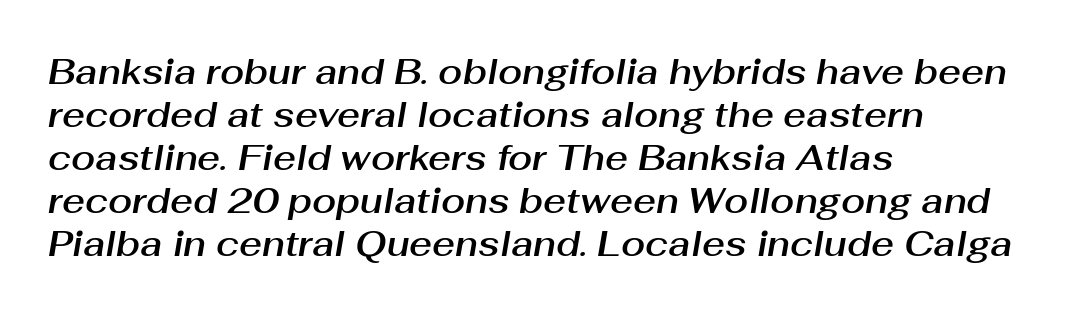
{"italic": "yes", "lean": "right", "slant_degrees": 10, "width": "normal", "stroke_contrast": "medium", "x_height": "medium", "monospaced": "no", "underline": "no", "align": "left", "line_spacing_ratio": 1.23, "letter_spacing": "normal", "letter_spacing_em": 0.0, "glyph_px": 35}
